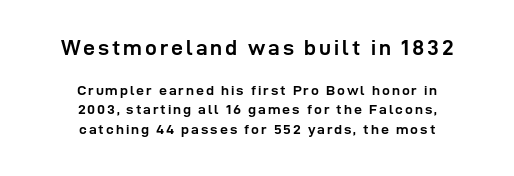
Do the letters lean? They stand straight. Top chunk: large. Bottom chunk: small. The passage shown stacks its lines at a standard gap. Clear beneath every line of the passage. Summary of weight: heavy, a full bold. Alignment: centered.
